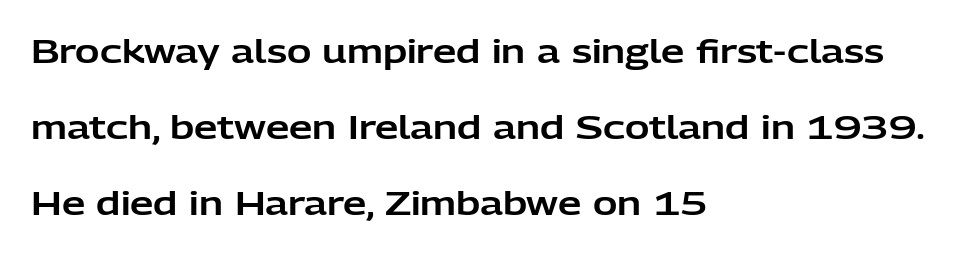
The image shows 33 px sans-serif type, upright; set left-aligned, loose line spacing (2.31x), normal letter spacing, not underlined; low stroke contrast and a medium x-height.
